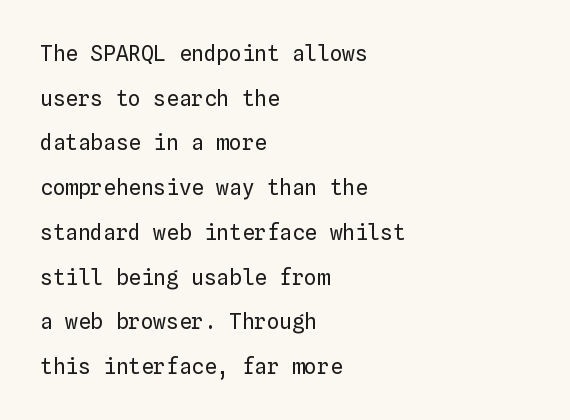
The image shows 21 px text type, upright; set left-aligned, loose line spacing (2.13x), normal letter spacing, not underlined.
